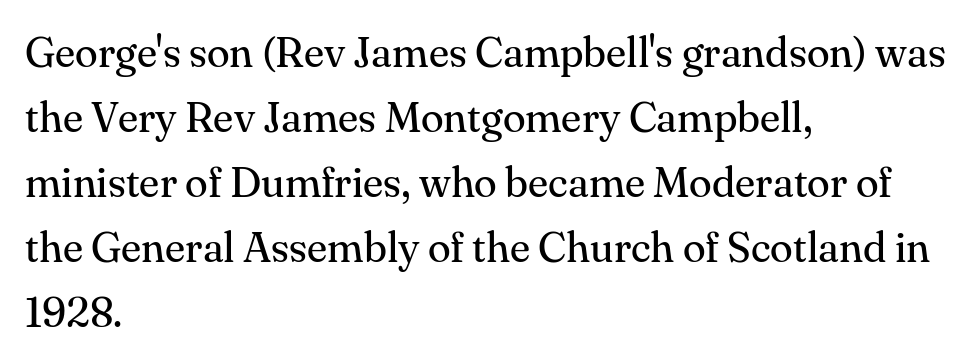
{"serif": "yes", "italic": "no", "bold": "no", "weight": "regular", "width": "normal", "stroke_contrast": "medium", "x_height": "small", "monospaced": "no", "underline": "no", "align": "left", "line_spacing": "normal", "line_spacing_ratio": 1.55, "letter_spacing": "normal", "letter_spacing_em": 0.0, "glyph_px": 42}
